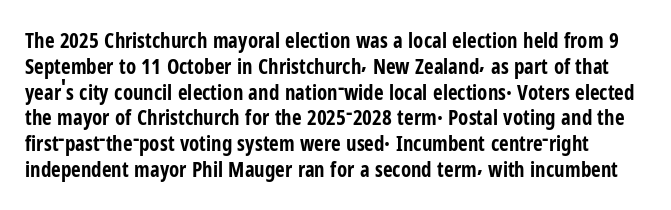
{"italic": "no", "bold": "yes", "underline": "no", "line_spacing_ratio": 1.23, "letter_spacing": "normal", "letter_spacing_em": 0.0, "glyph_px": 21}
